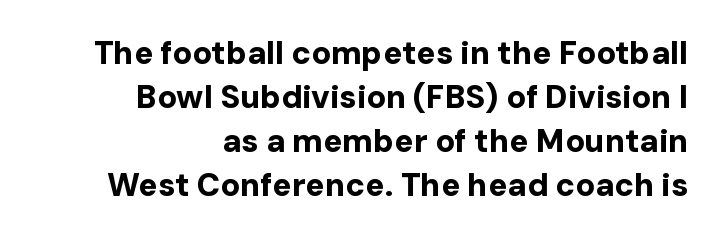
The image shows 32 px bold sans-serif type, upright; set right-aligned, normal line spacing (1.37x), normal letter spacing, not underlined; low stroke contrast and a medium x-height.
